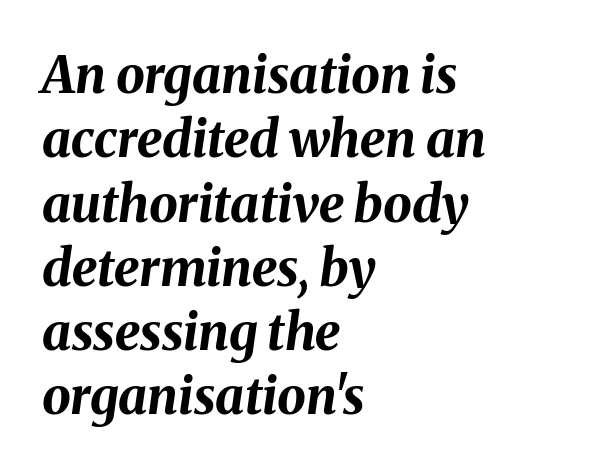
{"italic": "yes", "lean": "right", "slant_degrees": 8, "bold": "yes", "weight": "bold", "width": "normal", "stroke_contrast": "medium", "x_height": "medium", "monospaced": "no", "underline": "no", "align": "left", "line_spacing": "normal", "line_spacing_ratio": 1.26, "letter_spacing": "normal", "letter_spacing_em": 0.0, "glyph_px": 51}
